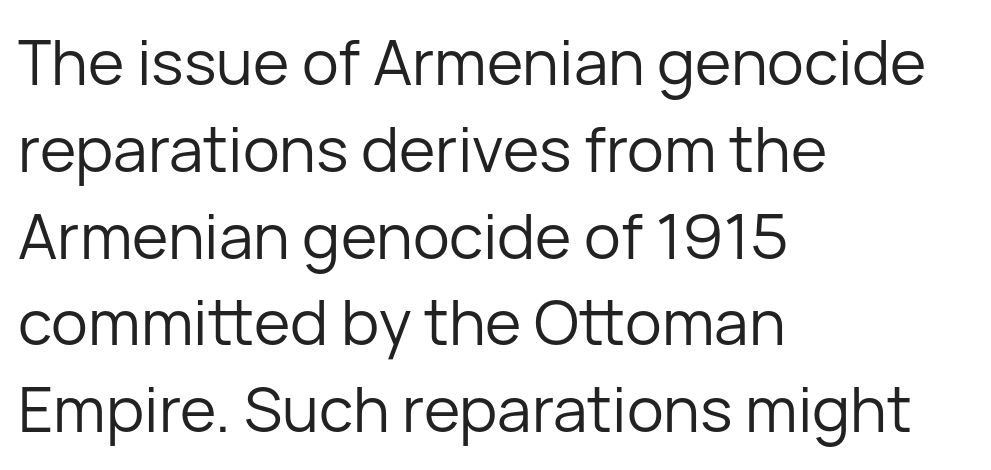
If you drew a ruler down the left edge, every line would touch it. A sans-serif font was chosen for this passage. The passage shown is not bold in any degree. Descender tails drop into unmarked territory. Each letter keeps its own natural width here, so spacing adapts to shape. Upright lettering throughout.
